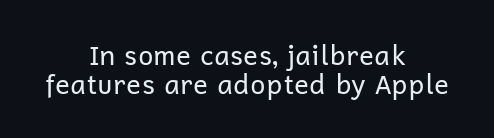
A typesetter would call this leading minimal, almost set solid. Rule under the text: the space is simply empty. There is no visible air inserted between adjacent glyphs. Bold? No — there's no thickening of the strokes. Casual observation: everything's sitting right in the middle. Tall strokes in this sample are plumb rather than angled.
